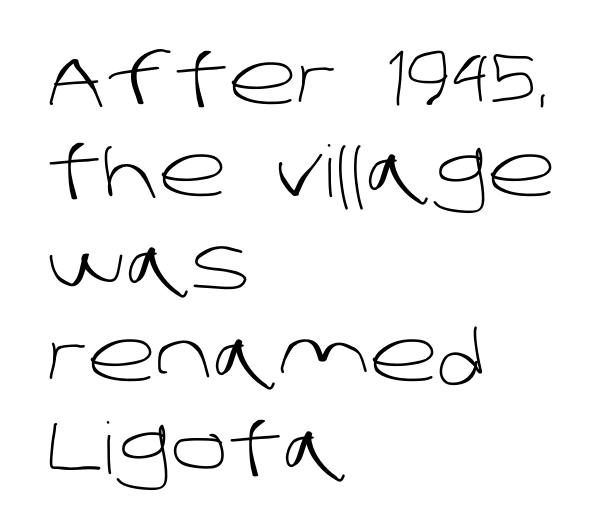
Q: Is the text bold? A: No.
Q: Is the typeface a serif or a sans-serif typeface? A: Sans-serif.
Q: Is the text underlined? A: No.
Q: How is the paragraph aligned? A: Left-aligned.
Q: Is the spacing between letters normal or unusually wide? A: Normal.
Q: Is the spacing between lines tight, normal or loose? A: Normal.
Q: Width (condensed, normal, or wide)? A: Normal.
Q: Stroke contrast? A: Low.
Q: x-height? A: Large.
Q: Monospaced? A: No.
